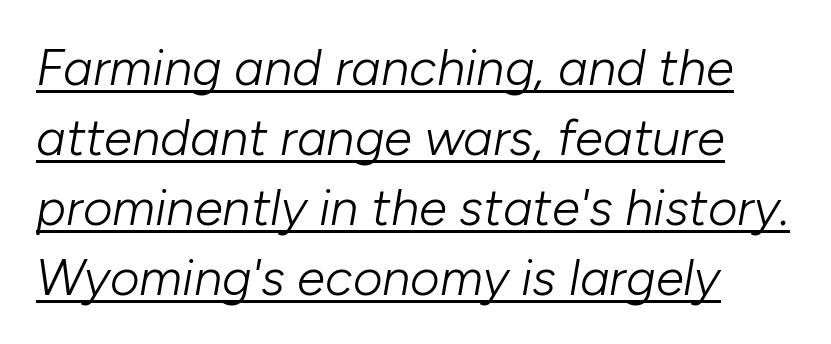
Q: Is the text bold? A: No.
Q: Is the text italic (slanted)? A: Yes, it leans right by about 10 degrees.
Q: Is the text underlined? A: Yes.
Q: Is the spacing between letters normal or unusually wide? A: Normal.
Q: Is the spacing between lines tight, normal or loose? A: Normal.
Q: Width (condensed, normal, or wide)? A: Normal.
Q: Stroke contrast? A: Low.
Q: x-height? A: Medium.
Q: Monospaced? A: No.
